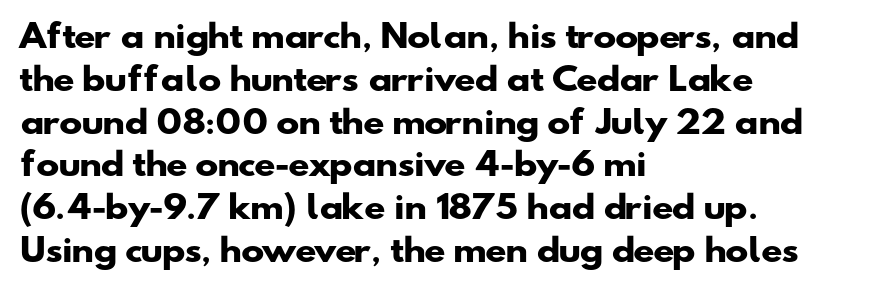
{"serif": "no", "bold": "yes", "weight": "heavy", "width": "wide", "stroke_contrast": "low", "x_height": "small", "monospaced": "no", "underline": "no", "align": "left", "line_spacing": "normal", "line_spacing_ratio": 1.38, "letter_spacing": "normal", "letter_spacing_em": 0.0, "glyph_px": 31}
